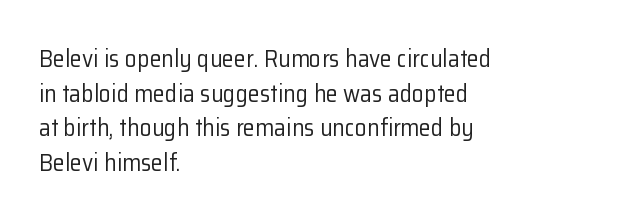
Q: Is the text bold? A: No.
Q: Is the text italic (slanted)? A: No, it is upright.
Q: Is the text underlined? A: No.
Q: How is the paragraph aligned? A: Left-aligned.
Q: Is the spacing between letters normal or unusually wide? A: Normal.
Q: Is the spacing between lines tight, normal or loose? A: Normal.
